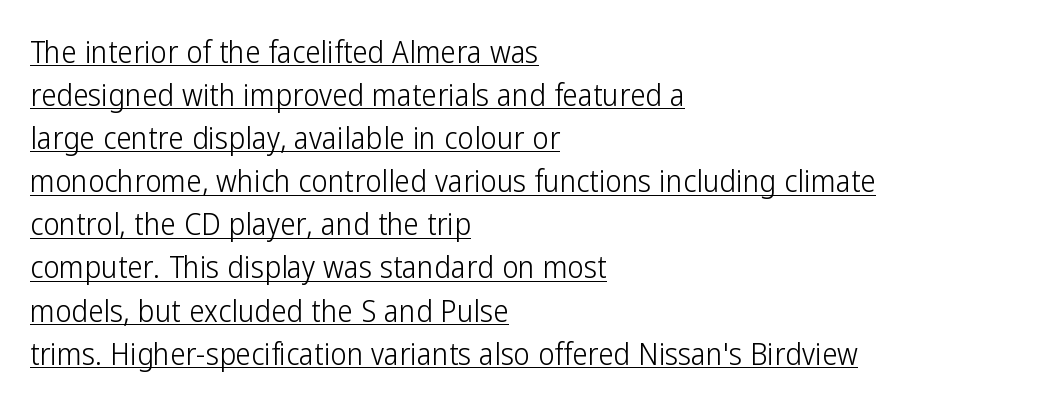
The horizontal fit of the characters is conventional and even. The face used here appears with an underline applied. Serif or sans? Sans — the stroke terminals are bare. The typesetting does not lean heavy: it is not bold.
